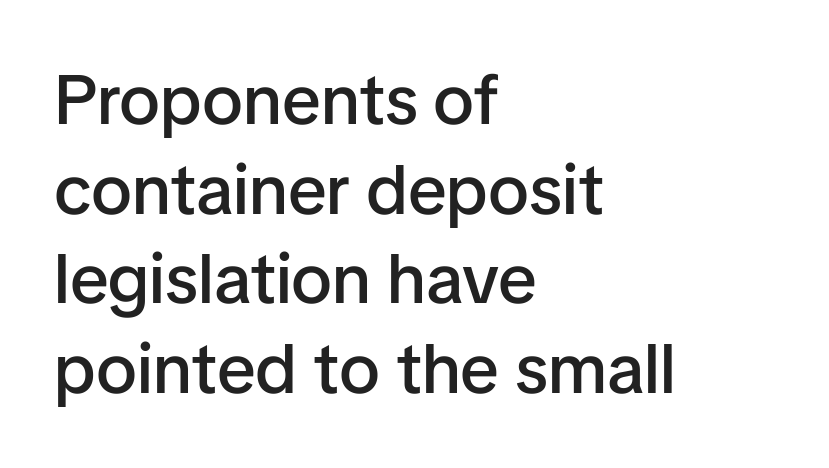
{"serif": "no", "italic": "no", "bold": "semi", "weight": "semibold", "width": "normal", "stroke_contrast": "low", "x_height": "medium", "monospaced": "no", "underline": "no", "align": "left", "line_spacing": "normal", "line_spacing_ratio": 1.28, "letter_spacing": "normal", "letter_spacing_em": 0.0, "glyph_px": 70}
